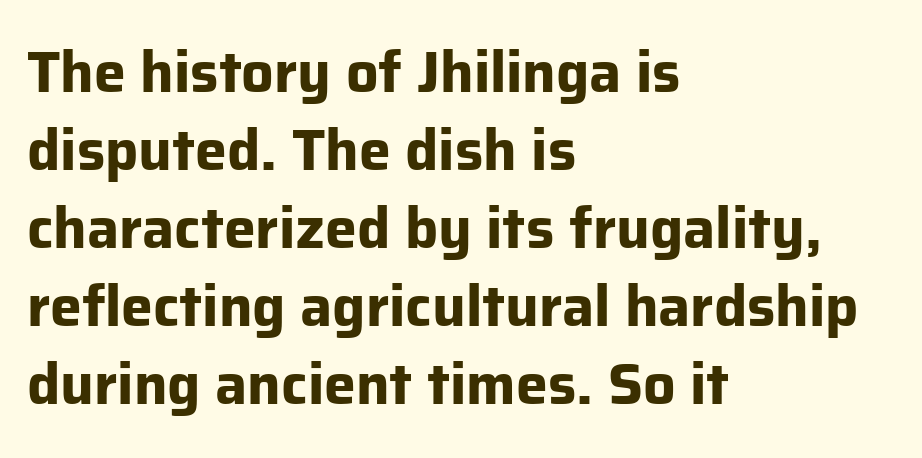
The image shows 57 px bold sans-serif type, upright; set left-aligned, normal line spacing (1.37x), normal letter spacing, not underlined; low stroke contrast and a medium x-height.
